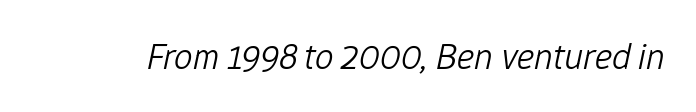
Q: Is the text bold? A: No.
Q: Is the text italic (slanted)? A: Yes, it leans right by about 12 degrees.
Q: Is the text underlined? A: No.
Q: Is the spacing between letters normal or unusually wide? A: Normal.
Q: Width (condensed, normal, or wide)? A: Normal.
Q: Stroke contrast? A: Low.
Q: x-height? A: Medium.
Q: Monospaced? A: No.
